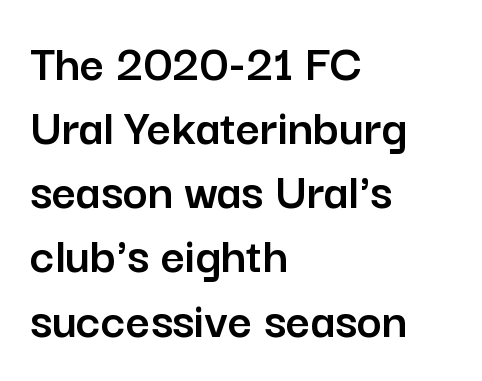
{"serif": "no", "italic": "no", "width": "normal", "stroke_contrast": "low", "x_height": "medium", "monospaced": "no", "underline": "no", "align": "left", "line_spacing_ratio": 1.21, "letter_spacing": "normal", "letter_spacing_em": 0.0, "glyph_px": 53}
